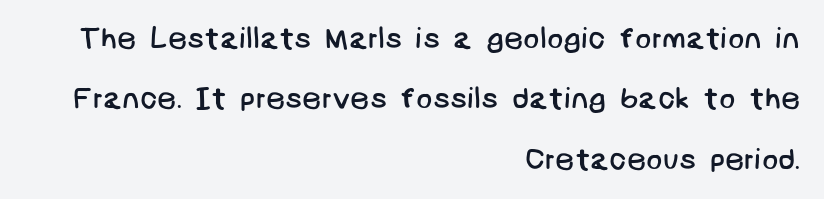
The image shows 30 px regular-weight sans-serif type; set right-aligned, loose line spacing (2.01x), normal letter spacing, not underlined; low stroke contrast and a large x-height.
